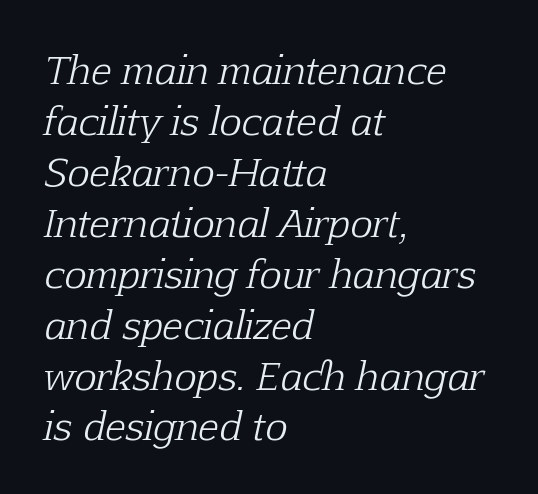
Layout note: lines flush left. Character widths vary here, with narrow letters taking less room than wide ones. Only glyphs here, with clear space below each row. The rendering uses a moderate line-height, typical for paragraphs. Is this a sans? No — the strokes have serifs. Honestly, the letter spacing is just normal — you wouldn't notice it.
